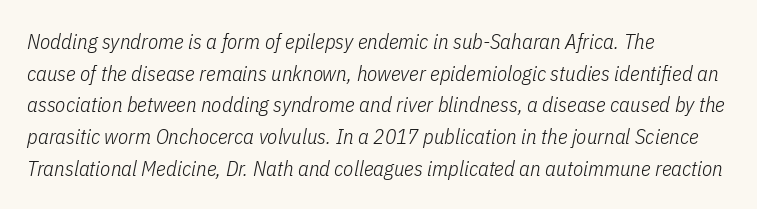
{"italic": "yes", "lean": "right", "slant_degrees": 11, "bold": "no", "underline": "no", "align": "left", "line_spacing": "normal", "line_spacing_ratio": 1.51, "letter_spacing": "normal", "letter_spacing_em": 0.0, "glyph_px": 21}
